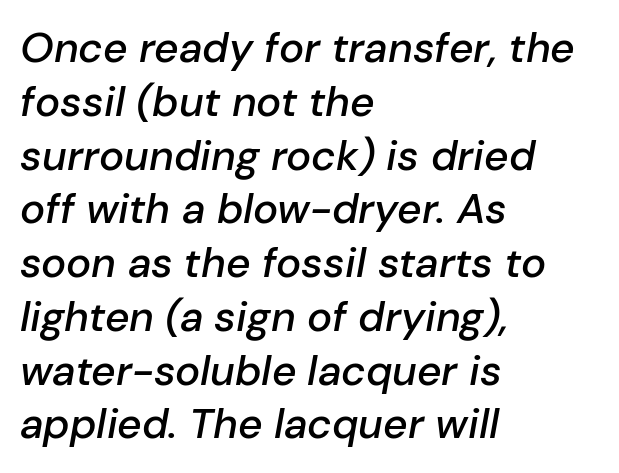
{"italic": "yes", "lean": "right", "slant_degrees": 10, "bold": "semi", "weight": "semibold", "width": "normal", "stroke_contrast": "low", "x_height": "medium", "monospaced": "no", "underline": "no", "align": "left", "line_spacing": "normal", "line_spacing_ratio": 1.28, "letter_spacing": "normal", "letter_spacing_em": 0.0, "glyph_px": 42}
